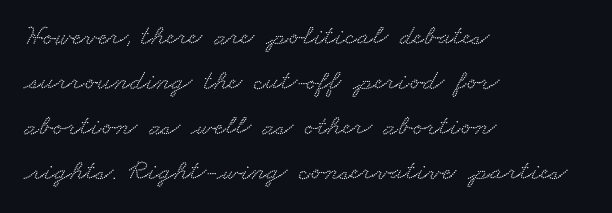
{"serif": "yes", "width": "wide", "stroke_contrast": "low", "x_height": "small", "monospaced": "no", "underline": "no", "align": "left", "line_spacing": "normal", "line_spacing_ratio": 1.55, "letter_spacing": "normal", "letter_spacing_em": 0.0, "glyph_px": 29}
